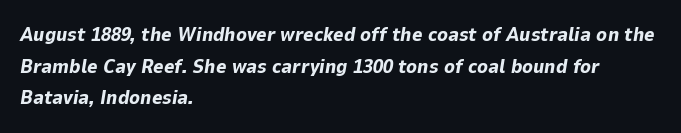
Leftover space on each line is placed entirely after the last word. These lines sit exactly where default settings would place them. Honestly, there is no underline to notice here at all. You could call the tracking neutral — neither tight nor loose. Weight: bold.
